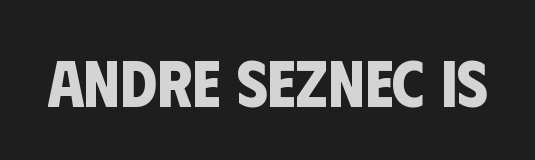
Students, note that the glyphs here touch the page at normal intervals. Looks like regular typesetting: each glyph gets only the width it needs. Nope, no serifs anywhere on these letters. Notice how thick the strokes are: this is what a full bold looks like.
